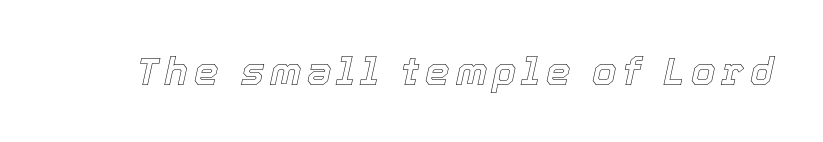
Q: Is the text italic (slanted)? A: Yes, it leans right by about 12 degrees.
Q: Is the text underlined? A: No.
Q: Width (condensed, normal, or wide)? A: Normal.
Q: x-height? A: Medium.
Q: Monospaced? A: No.
